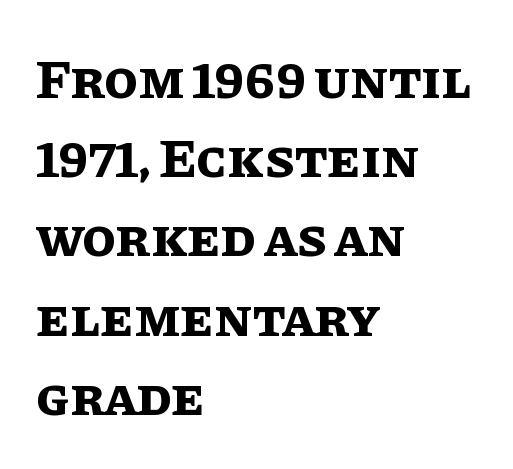
The image shows 55 px bold type, upright; set left-aligned, normal line spacing (1.44x), normal letter spacing, not underlined; low stroke contrast and a large x-height.
